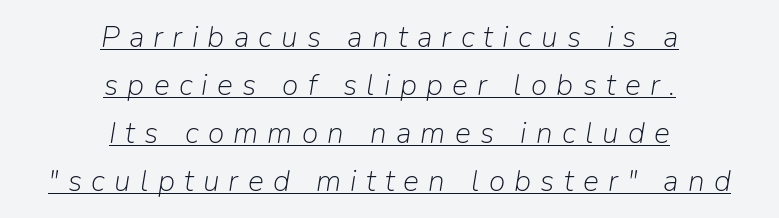
{"italic": "yes", "lean": "right", "slant_degrees": 9, "bold": "no", "weight": "light", "width": "normal", "stroke_contrast": "low", "x_height": "medium", "monospaced": "no", "underline": "yes", "align": "center", "line_spacing": "normal", "line_spacing_ratio": 1.6, "letter_spacing": "wide", "letter_spacing_em": 0.31, "glyph_px": 30}
